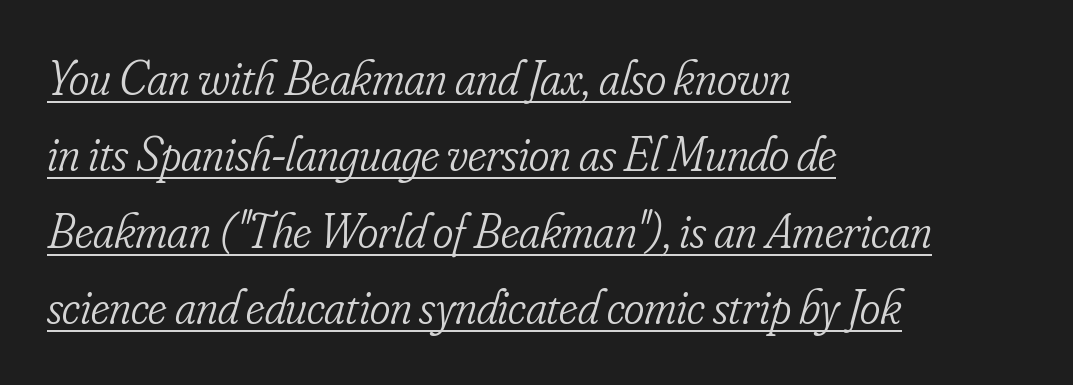
Does the type have serifs? Yes, each stem ends in a small foot. The glyphs look as if they've been sheared to an angle. Descenders here cross a horizontal rule under the line. Rows of type keep a routine distance in the vertical direction. Nothing heavy about these letters — not bold at all.
